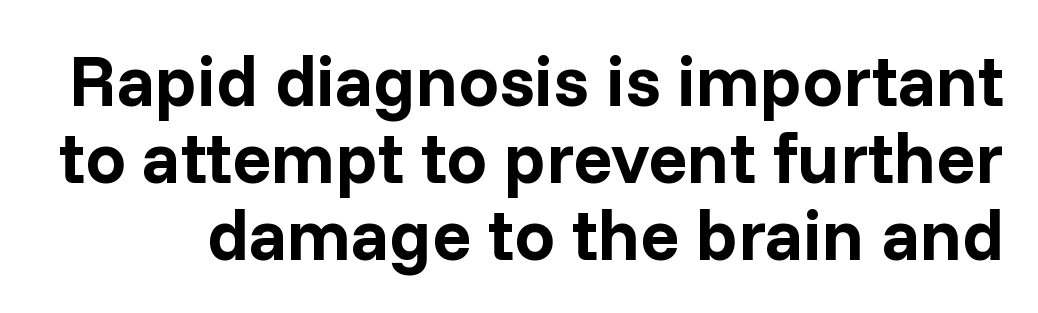
{"serif": "no", "italic": "no", "bold": "yes", "weight": "bold", "width": "normal", "stroke_contrast": "low", "x_height": "medium", "monospaced": "no", "underline": "no", "line_spacing": "tight", "line_spacing_ratio": 1.07, "letter_spacing": "normal", "letter_spacing_em": 0.0, "glyph_px": 72}
